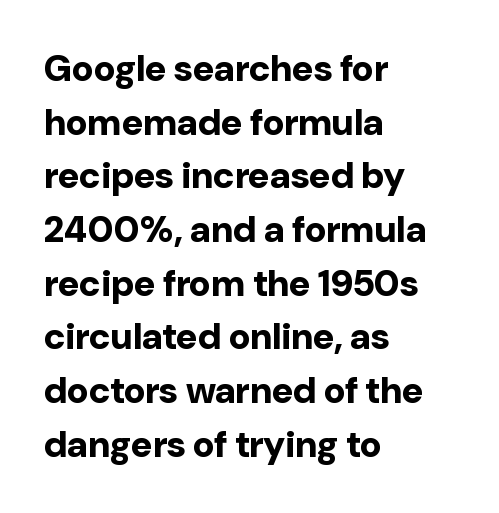
The image shows 37 px bold sans-serif type, upright; set left-aligned, normal line spacing (1.45x), normal letter spacing, not underlined; low stroke contrast and a medium x-height.
